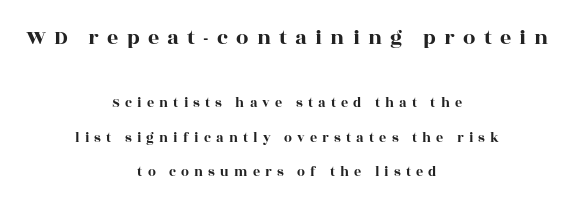
The block sitting higher on the canvas is the one with enlarged characters. In terms of leading, this rendering errs on the spacious side. Substantial extra tracking has been applied to these lines. This rendering features lettering with no underline. Every character sits straight up, as roman type does. Neither beginnings nor endings align; midpoints do.
